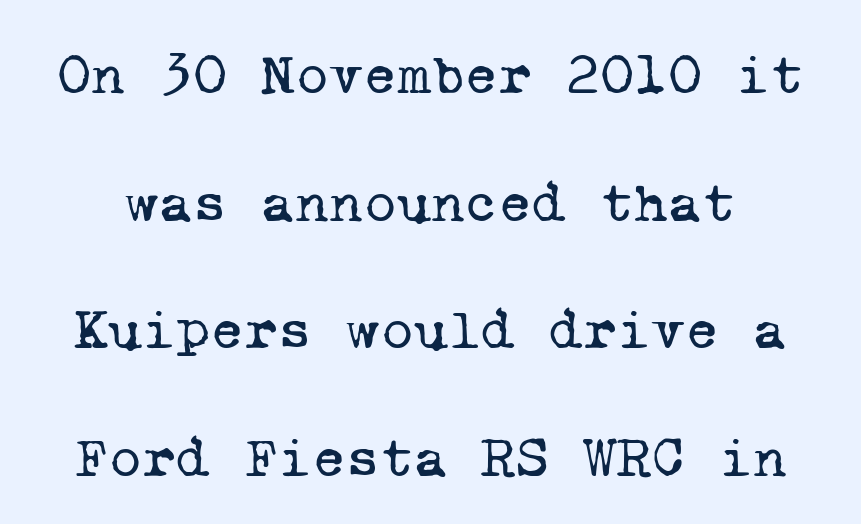
{"serif": "yes", "bold": "no", "weight": "regular", "width": "normal", "stroke_contrast": "low", "x_height": "medium", "monospaced": "yes", "underline": "no", "line_spacing": "loose", "line_spacing_ratio": 2.2, "letter_spacing": "normal", "letter_spacing_em": 0.0, "glyph_px": 58}
